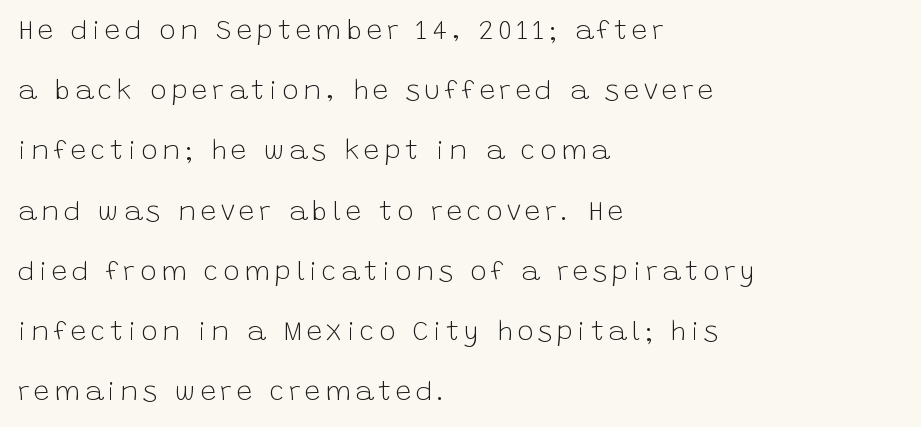
Unbolded letterforms with no extra heft. A bare baseline throughout the passage. This sample has the flowing, uneven cadence of proportional lettering. The rendering uses a large line-height, opening up the rows. Visually the block forms a straight wall on the left and a jagged coastline on the right.
